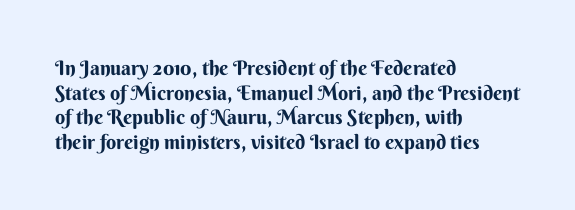
Q: Is the text italic (slanted)? A: No, it is upright.
Q: Is the text underlined? A: No.
Q: How is the paragraph aligned? A: Left-aligned.
Q: Is the spacing between letters normal or unusually wide? A: Normal.
